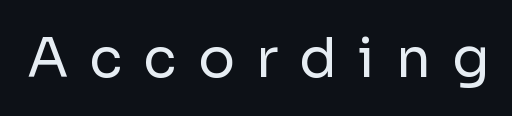
Italic: no, the glyphs are upright roman. The letters advance in unequal steps, a hallmark of proportional type. The strokes are not fattened; the text isn't bold. The tracking jumps out immediately: characters are airy and widely separated. Unlike a traditional serif, this face leaves its strokes unadorned. Glance below the letters and you will spot only blank space.
